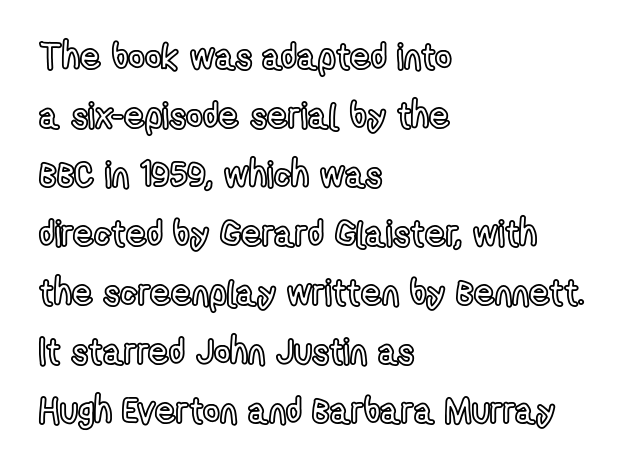
{"italic": "no", "width": "condensed", "x_height": "medium", "monospaced": "no", "underline": "no", "align": "left", "line_spacing": "normal", "line_spacing_ratio": 1.64, "letter_spacing": "normal", "letter_spacing_em": 0.0, "glyph_px": 36}
